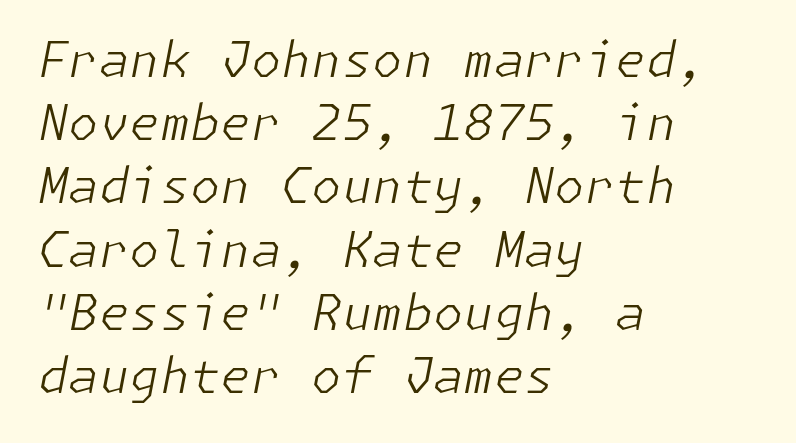
Decoration check: the copy has no underline. Leading matches the norm, producing a regular column. When letters slant like this, we call the style italic. The typeface has the unassuming heft of standard copy or less. The letterforms sit shoulder to shoulder at normal distance. These lines are set flush left with a ragged right edge.
